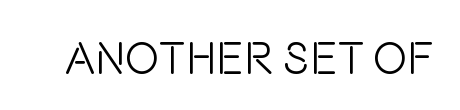
The image shows 46 px light, condensed sans-serif type, upright; set normal letter spacing, not underlined; low stroke contrast and a large x-height.
